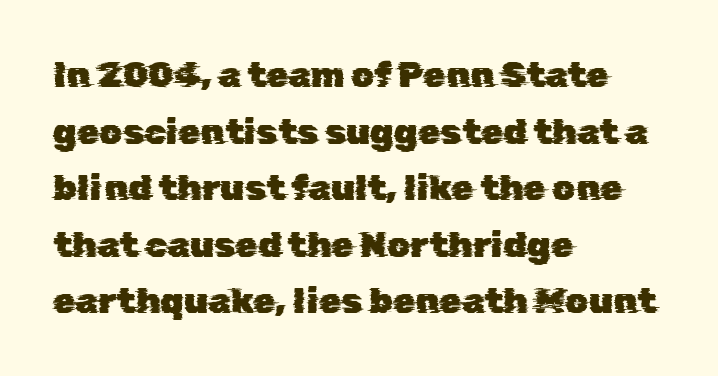
Anything drawn beneath the words? Only blank space. The lines in this sample share a left origin and differ only in where they stop. The rendering keeps characters at their native spacing. Summary of vertical rhythm: regular, with standard interline spacing. The glyphs in this specimen are sans serif.
